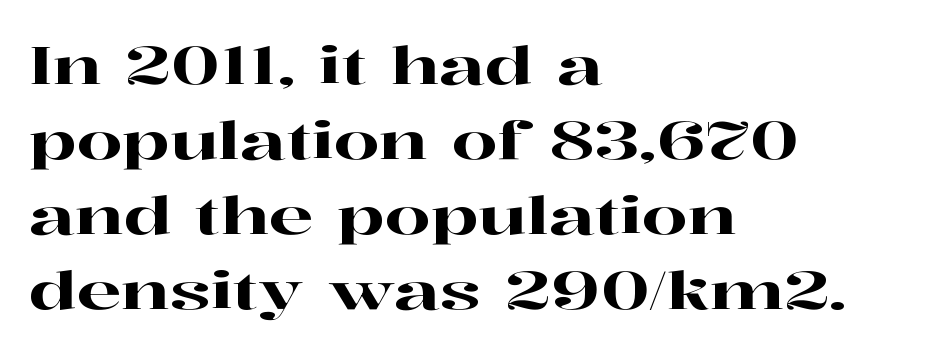
Designer's note — italics off, roman on. What kind of face is this? One with serifs. A student would call this left alignment; a typographer would say flush left, rag right. Do the characters align in a grid? No, the font is proportional.
